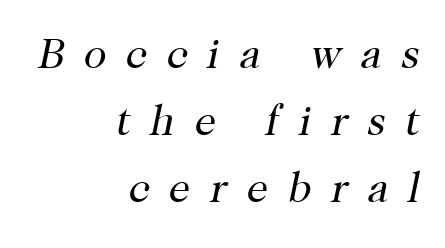
Q: Is the text bold? A: No.
Q: Is the text italic (slanted)? A: Yes, it leans right by about 12 degrees.
Q: Is the typeface a serif or a sans-serif typeface? A: Serif.
Q: Is the text underlined? A: No.
Q: How is the paragraph aligned? A: Right-aligned.
Q: Is the spacing between letters normal or unusually wide? A: Unusually wide.
Q: Is the spacing between lines tight, normal or loose? A: Normal.
Q: Width (condensed, normal, or wide)? A: Normal.
Q: Stroke contrast? A: High.
Q: x-height? A: Medium.
Q: Monospaced? A: No.
